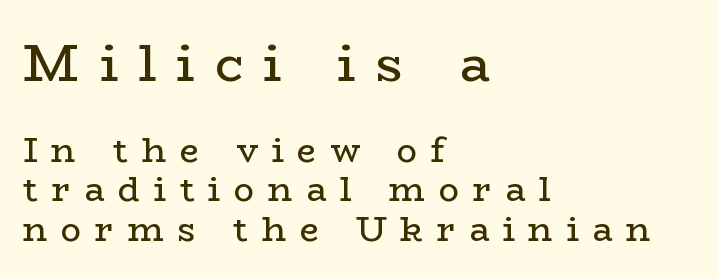
Think standard paragraph weight, or any step lighter than that. Check where the strokes stop: tiny serifs finish them off. The type sits square on the baseline with zero lean. Someone cranked the tracking dial way up on this one.
